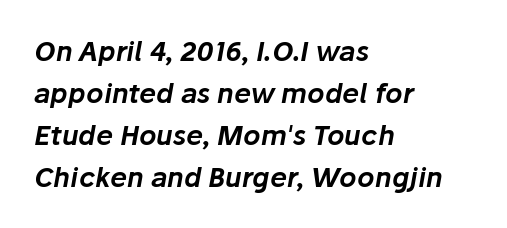
Q: Is the text italic (slanted)? A: Yes, it leans right by about 10 degrees.
Q: Is the text underlined? A: No.
Q: How is the paragraph aligned? A: Left-aligned.
Q: Is the spacing between letters normal or unusually wide? A: Normal.
Q: Is the spacing between lines tight, normal or loose? A: Normal.
